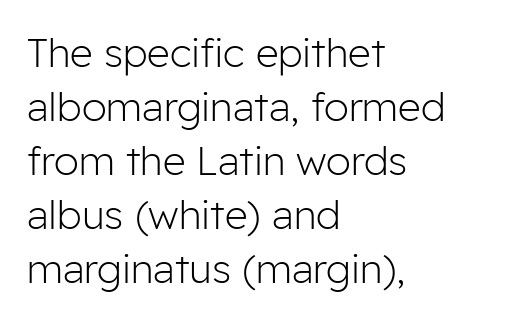
Varying glyph widths throughout — classic text-font behaviour. Unlike italic type, these characters show no tilt at all. Nothing unusual about the tracking: characters are spaced as the font intends. Letters have the restrained weight of plain body copy at most. This rendering employs a face without finishing strokes, i.e., a sans-serif.
